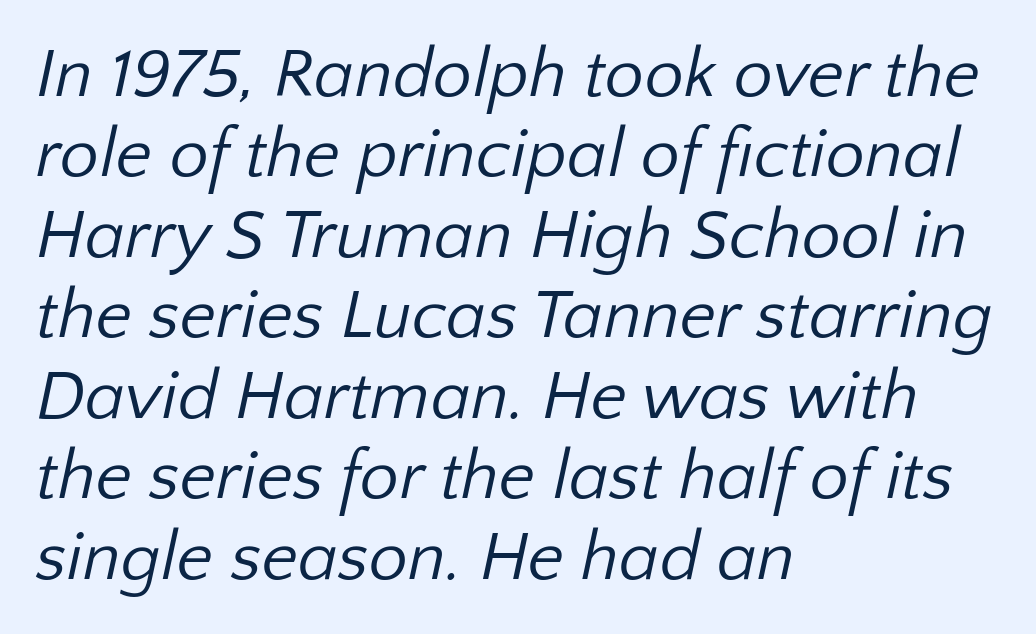
{"serif": "no", "bold": "no", "weight": "regular", "width": "normal", "stroke_contrast": "low", "x_height": "medium", "monospaced": "no", "underline": "no", "align": "left", "line_spacing": "tight", "line_spacing_ratio": 1.15, "letter_spacing": "normal", "letter_spacing_em": 0.0, "glyph_px": 70}
